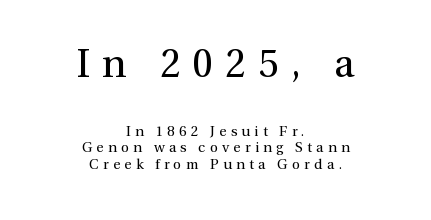
The image shows 39 px regular-weight serif type, upright; set centered, line spacing 1.19x, unusually wide letter spacing (+0.31 em), not underlined; the first (top) block is 2.79x larger; medium stroke contrast and a medium x-height.
